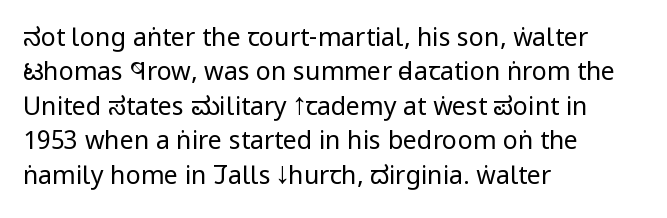
Q: Is the text bold? A: No.
Q: Is the text italic (slanted)? A: No, it is upright.
Q: Is the text underlined? A: No.
Q: How is the paragraph aligned? A: Left-aligned.
Q: Is the spacing between letters normal or unusually wide? A: Normal.
Q: Is the spacing between lines tight, normal or loose? A: Normal.
